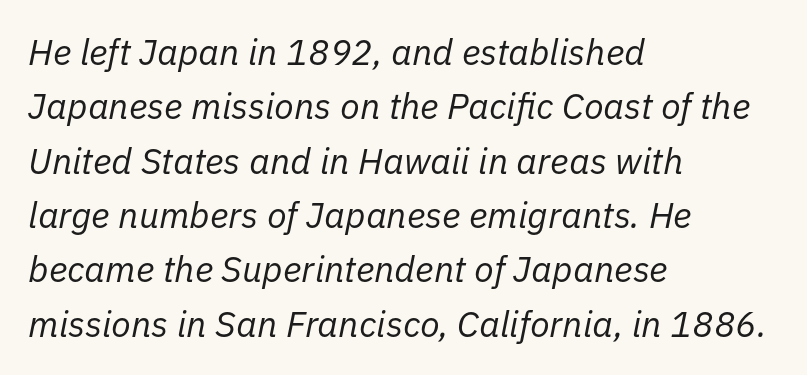
Q: Is the text bold? A: No.
Q: Is the text italic (slanted)? A: Yes, it leans right by about 11 degrees.
Q: Is the text underlined? A: No.
Q: How is the paragraph aligned? A: Left-aligned.
Q: Is the spacing between letters normal or unusually wide? A: Normal.
Q: Is the spacing between lines tight, normal or loose? A: Normal.
Q: Width (condensed, normal, or wide)? A: Normal.
Q: Stroke contrast? A: Low.
Q: x-height? A: Medium.
Q: Monospaced? A: No.
